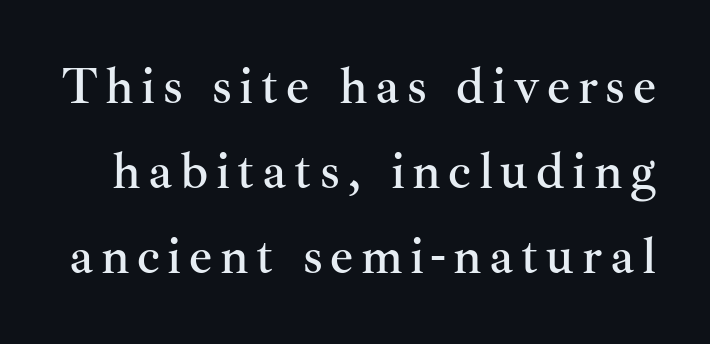
This sample uses an upright cut, with every glyph sitting square on the baseline. Little horizontal feet cap the strokes, marking this as serif type. Spacing verdict: proportional, widths tailored to each character. Quick note: interline space is typical. Nobody drew a line under any word here.
